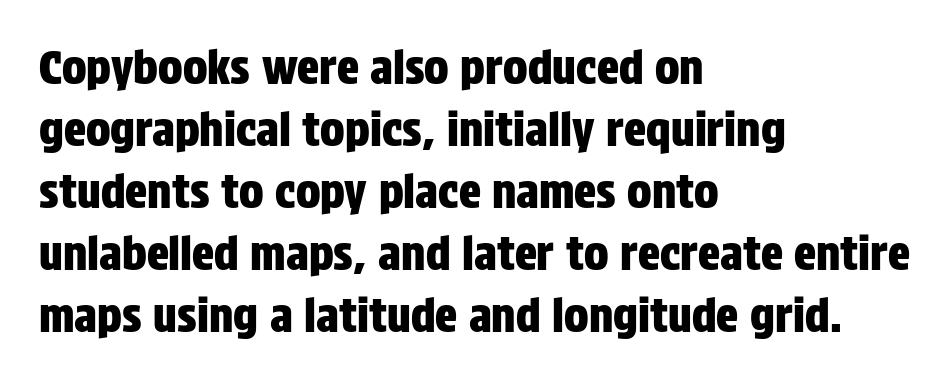
Q: Is the text italic (slanted)? A: No, it is upright.
Q: Is the typeface a serif or a sans-serif typeface? A: Sans-serif.
Q: Is the text underlined? A: No.
Q: How is the paragraph aligned? A: Left-aligned.
Q: Is the spacing between letters normal or unusually wide? A: Normal.
Q: Is the spacing between lines tight, normal or loose? A: Normal.
Q: Width (condensed, normal, or wide)? A: Condensed.
Q: Stroke contrast? A: Low.
Q: x-height? A: Large.
Q: Monospaced? A: No.
